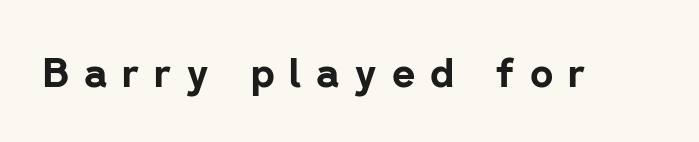
The sample has been set heavy, in full bold. The horizontal fit of the characters is loose and conspicuously gappy. Bare-footed words on every line. Nope, no serifs anywhere on these letters.
